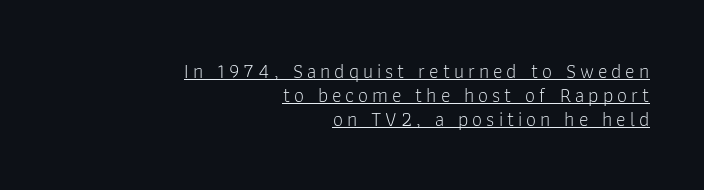
Q: Is the text bold? A: No.
Q: Is the text italic (slanted)? A: No, it is upright.
Q: Is the text underlined? A: Yes.
Q: How is the paragraph aligned? A: Right-aligned.
Q: Is the spacing between letters normal or unusually wide? A: Unusually wide.
